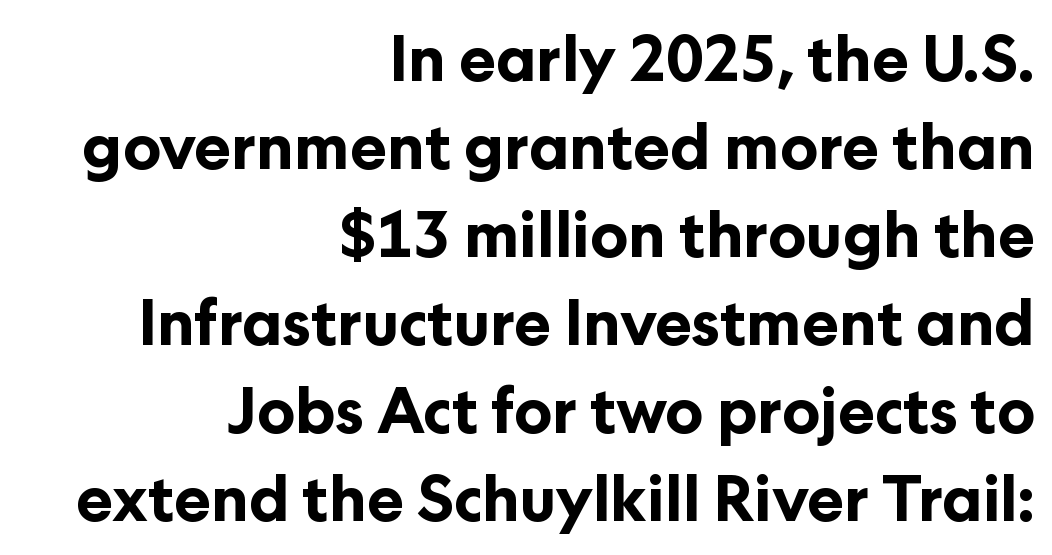
The image shows 62 px bold sans-serif type, upright; set right-aligned, normal line spacing (1.42x), normal letter spacing, not underlined; low stroke contrast and a medium x-height.
